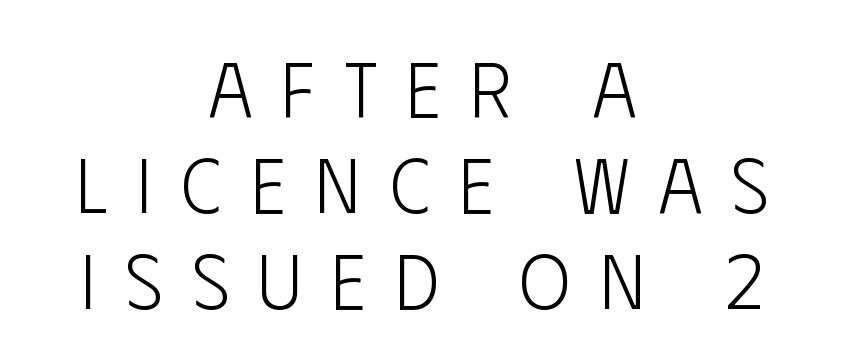
Is the type heavy? It reads as light-to-regular instead. The face used here is proportionally spaced, like ordinary book or web type. Does the type have serifs? No, each stem ends abruptly. Is there any slant? The stems are plumb. Rows of type keep a routine distance in the vertical direction.
